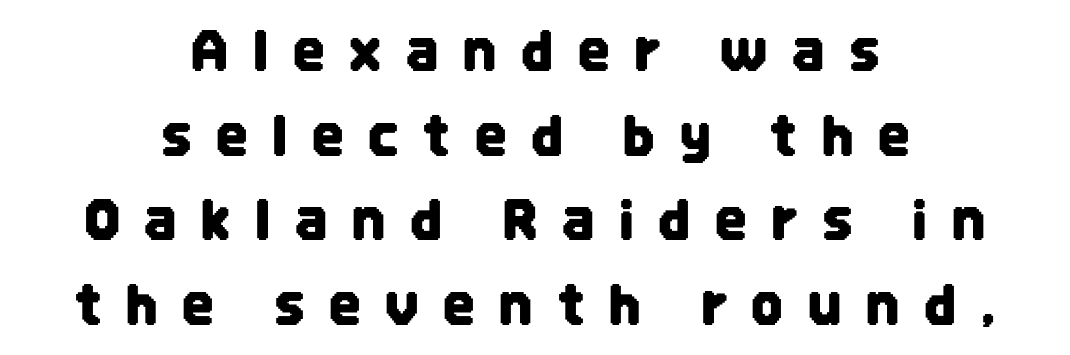
{"serif": "no", "italic": "no", "width": "condensed", "stroke_contrast": "low", "x_height": "large", "monospaced": "no", "underline": "no", "align": "center", "line_spacing": "normal", "line_spacing_ratio": 1.54, "letter_spacing": "wide", "letter_spacing_em": 0.45, "glyph_px": 55}
